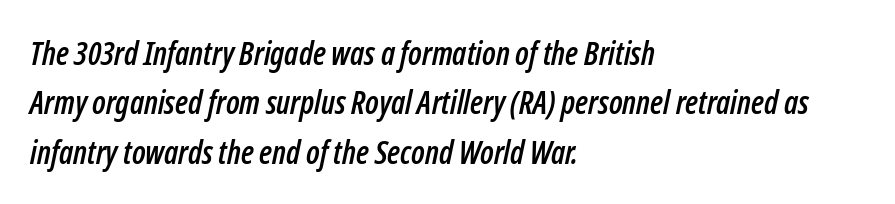
Q: Is the text italic (slanted)? A: Yes, it leans right by about 12 degrees.
Q: Is the text underlined? A: No.
Q: How is the paragraph aligned? A: Left-aligned.
Q: Is the spacing between letters normal or unusually wide? A: Normal.
Q: Is the spacing between lines tight, normal or loose? A: Normal.
Q: Width (condensed, normal, or wide)? A: Condensed.
Q: Stroke contrast? A: Low.
Q: x-height? A: Medium.
Q: Monospaced? A: No.
